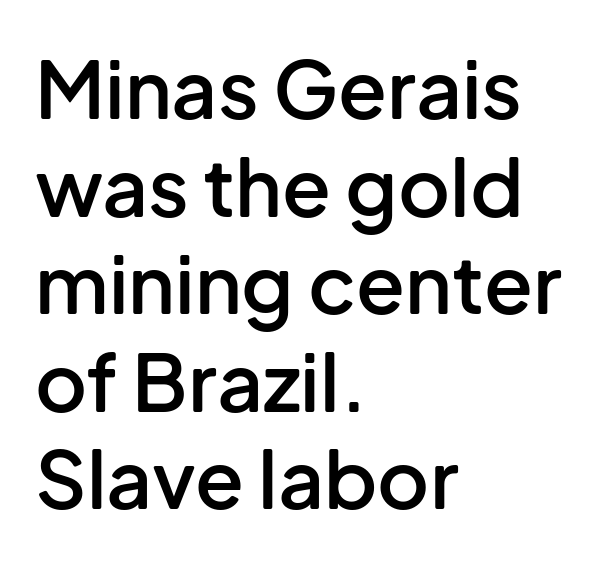
{"serif": "no", "italic": "no", "bold": "semi", "weight": "semibold", "width": "normal", "stroke_contrast": "low", "x_height": "medium", "monospaced": "no", "underline": "no", "align": "left", "line_spacing_ratio": 1.22, "letter_spacing": "normal", "letter_spacing_em": 0.0, "glyph_px": 80}
